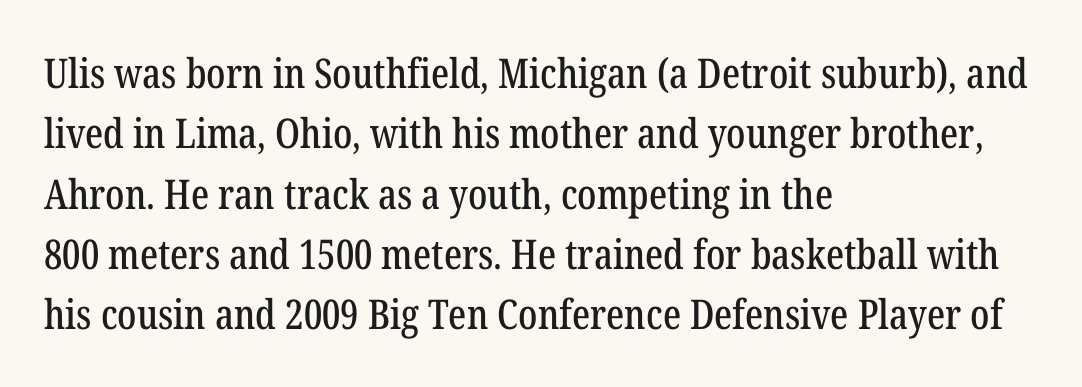
The glyphs in this specimen are seriffed. The letters stand upright; this is a roman face. Proportional: the letters do not fall into vertical columns. Honestly, the row spacing looks completely unremarkable.
